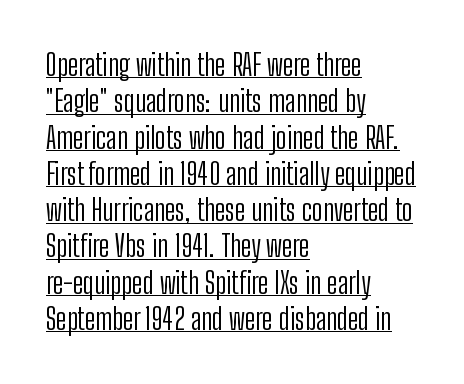
The image shows 30 px light, condensed sans-serif type, upright; set left-aligned, line spacing 1.21x, normal letter spacing, underlined; low stroke contrast and a medium x-height.
